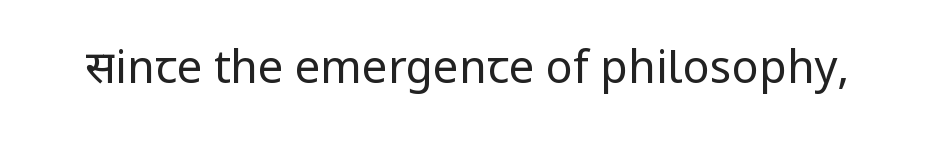
Look at the tracking — it's just the regular setting, nothing added. To sum up the face: it is a sans, with no serifs. Varying glyph widths throughout — classic text-font behaviour. Weight class: somewhere from thin through regular. Lines of text with bare space underneath.
